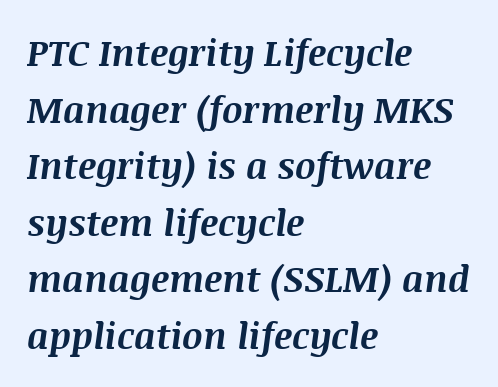
{"italic": "yes", "lean": "right", "slant_degrees": 8, "bold": "yes", "weight": "bold", "width": "normal", "stroke_contrast": "medium", "x_height": "large", "monospaced": "no", "underline": "no", "align": "left", "line_spacing": "normal", "line_spacing_ratio": 1.57, "letter_spacing": "normal", "letter_spacing_em": 0.0, "glyph_px": 36}
